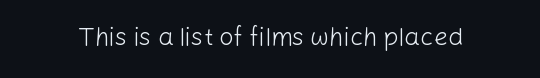
{"italic": "no", "bold": "no", "underline": "no", "letter_spacing": "normal", "letter_spacing_em": 0.0, "glyph_px": 25}
